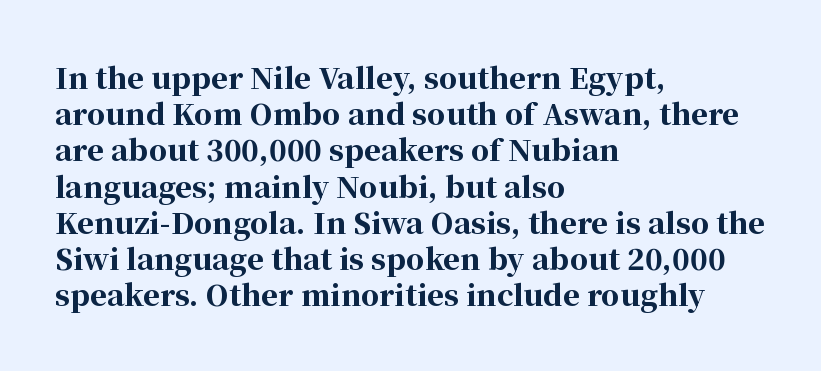
{"serif": "yes", "italic": "no", "bold": "yes", "weight": "bold", "width": "normal", "stroke_contrast": "high", "x_height": "medium", "monospaced": "no", "underline": "no", "align": "left", "line_spacing": "normal", "line_spacing_ratio": 1.25, "letter_spacing": "normal", "letter_spacing_em": 0.0, "glyph_px": 29}
